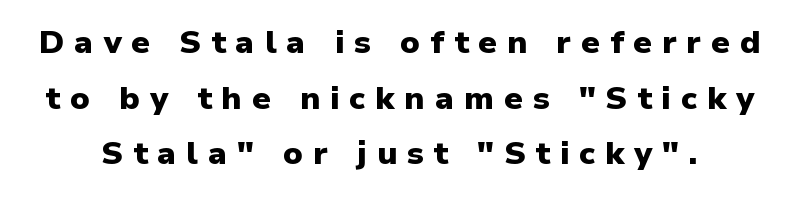
Q: Is the text bold? A: Yes.
Q: Is the text italic (slanted)? A: No, it is upright.
Q: Is the typeface a serif or a sans-serif typeface? A: Sans-serif.
Q: Is the text underlined? A: No.
Q: Is the spacing between letters normal or unusually wide? A: Unusually wide.
Q: Width (condensed, normal, or wide)? A: Normal.
Q: Stroke contrast? A: Low.
Q: x-height? A: Medium.
Q: Monospaced? A: No.
